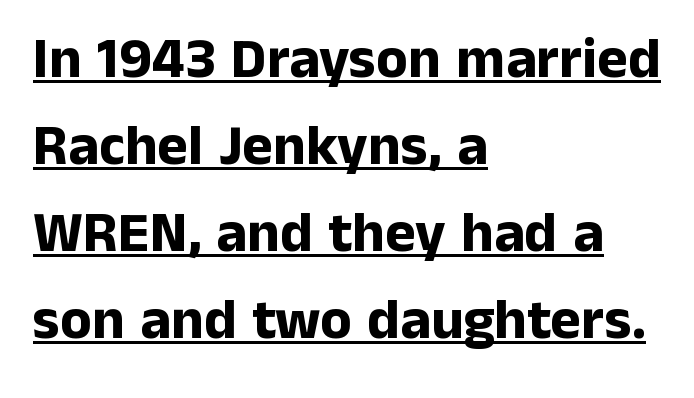
The image shows 58 px bold sans-serif type, upright; set left-aligned, normal line spacing (1.5x), normal letter spacing, underlined; low stroke contrast and a medium x-height.
